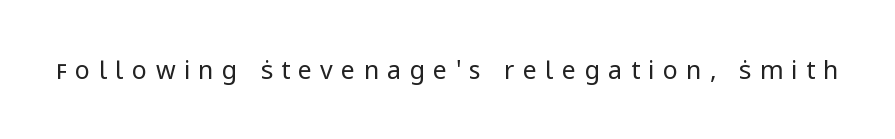
Q: Is the text bold? A: No.
Q: Is the text italic (slanted)? A: No, it is upright.
Q: Is the text underlined? A: No.
Q: Is the spacing between letters normal or unusually wide? A: Unusually wide.
